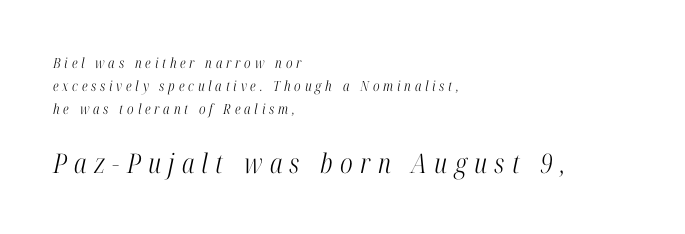
{"italic": "yes", "lean": "right", "slant_degrees": 12, "bold": "no", "underline": "no", "align": "left", "line_spacing": "normal", "line_spacing_ratio": 1.65, "letter_spacing": "wide", "letter_spacing_em": 0.27, "larger_block": "second", "size_ratio": 1.93, "glyph_px": 27}
